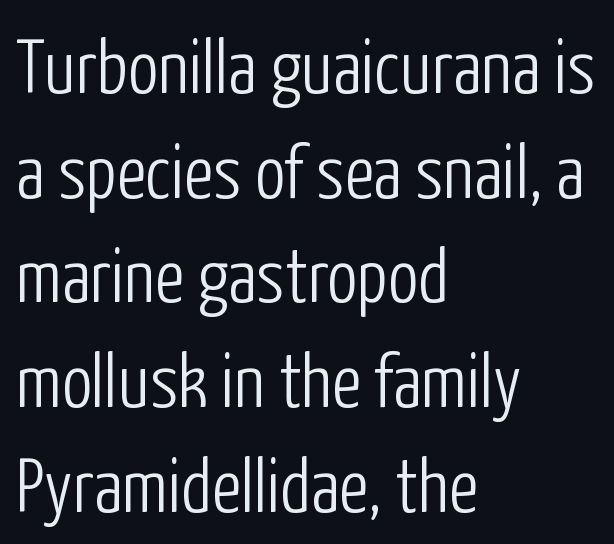
Q: Is the text bold? A: No.
Q: Is the text italic (slanted)? A: No, it is upright.
Q: Is the typeface a serif or a sans-serif typeface? A: Sans-serif.
Q: Is the text underlined? A: No.
Q: How is the paragraph aligned? A: Left-aligned.
Q: Is the spacing between letters normal or unusually wide? A: Normal.
Q: Is the spacing between lines tight, normal or loose? A: Normal.
Q: Width (condensed, normal, or wide)? A: Condensed.
Q: Stroke contrast? A: Low.
Q: x-height? A: Medium.
Q: Monospaced? A: No.
